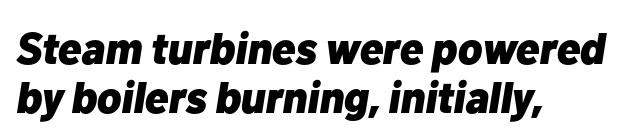
Q: Is the text bold? A: Yes.
Q: Is the text italic (slanted)? A: Yes, it leans right by about 10 degrees.
Q: Is the text underlined? A: No.
Q: How is the paragraph aligned? A: Left-aligned.
Q: Is the spacing between letters normal or unusually wide? A: Normal.
Q: Is the spacing between lines tight, normal or loose? A: Tight.
Q: Width (condensed, normal, or wide)? A: Normal.
Q: Stroke contrast? A: Low.
Q: x-height? A: Medium.
Q: Monospaced? A: No.
